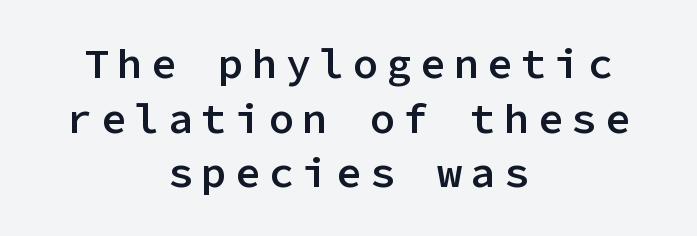
Line starts and ends both wander, symmetrically. Unmarked baselines from the first word to the last. Posture: vertical. Bold? Not quite — semibold, heavier than regular but stopping short. The block of text has a typical density, with ordinary space between rows.
